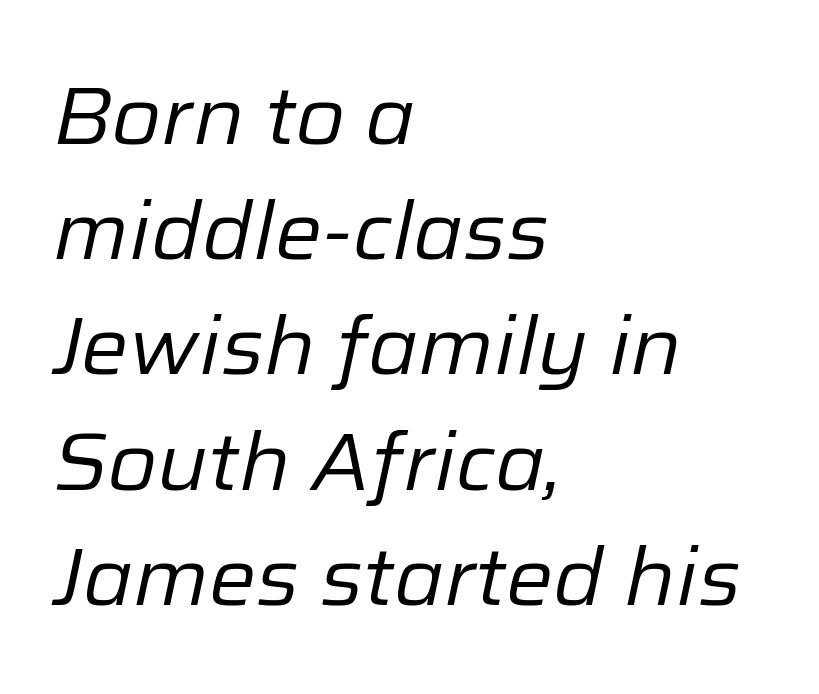
Q: Is the text bold? A: No.
Q: Is the text italic (slanted)? A: Yes, it leans right by about 12 degrees.
Q: Is the text underlined? A: No.
Q: How is the paragraph aligned? A: Left-aligned.
Q: Is the spacing between letters normal or unusually wide? A: Normal.
Q: Is the spacing between lines tight, normal or loose? A: Normal.
Q: Width (condensed, normal, or wide)? A: Normal.
Q: Stroke contrast? A: Low.
Q: x-height? A: Medium.
Q: Monospaced? A: No.
